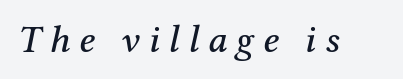
Classification — serif. Looks like regular typesetting: each glyph gets only the width it needs. Check under the words: just untouched page. The axis of the letterforms is tilted away from vertical. Tracking value appears strongly positive — letters spread wide.
